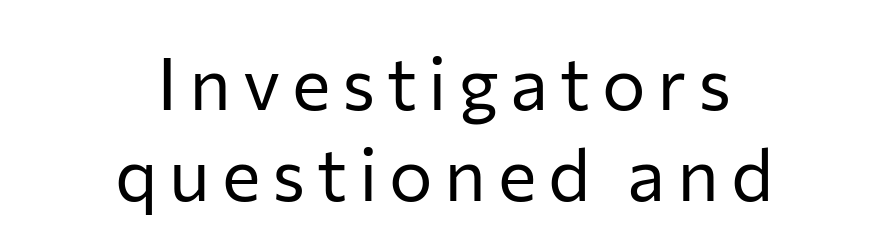
The letters advance in unequal steps, a hallmark of proportional type. The type family on display is of the sans-serif kind. Decoration check: the copy has no underline. This sample is center-justified, so both line endings float freely.
